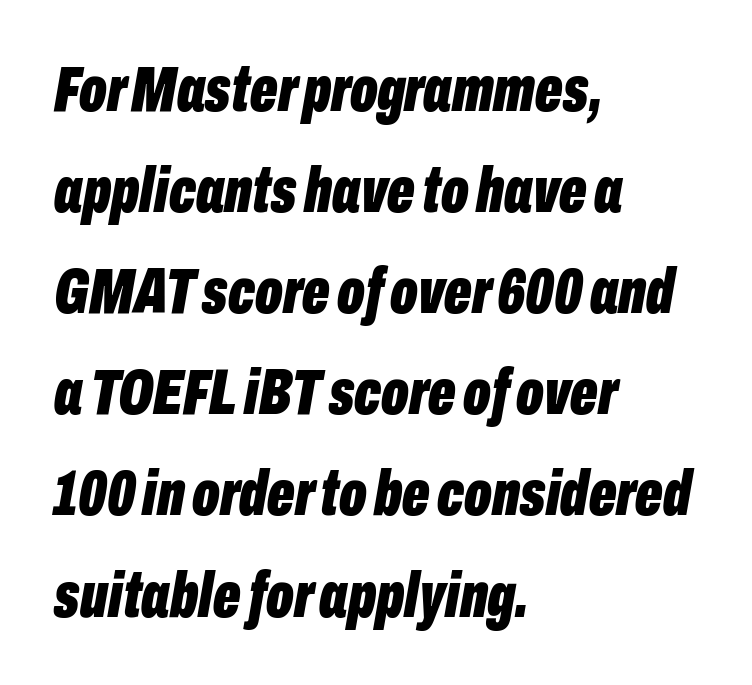
{"italic": "yes", "lean": "right", "slant_degrees": 10, "bold": "yes", "weight": "bold", "width": "condensed", "stroke_contrast": "low", "x_height": "medium", "monospaced": "no", "underline": "no", "align": "left", "line_spacing": "normal", "line_spacing_ratio": 1.58, "letter_spacing": "normal", "letter_spacing_em": 0.0, "glyph_px": 64}
